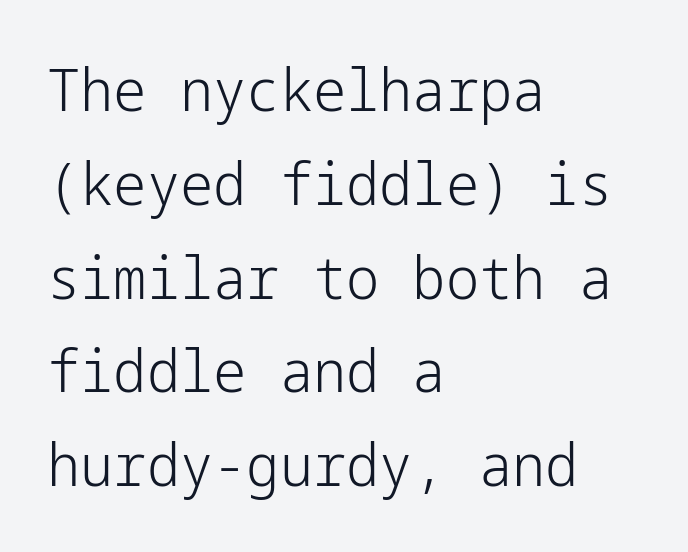
Q: Is the text bold? A: No.
Q: Is the text italic (slanted)? A: No, it is upright.
Q: Is the typeface a serif or a sans-serif typeface? A: Sans-serif.
Q: Is the text underlined? A: No.
Q: How is the paragraph aligned? A: Left-aligned.
Q: Is the spacing between letters normal or unusually wide? A: Normal.
Q: Is the spacing between lines tight, normal or loose? A: Normal.
Q: Width (condensed, normal, or wide)? A: Normal.
Q: Stroke contrast? A: Low.
Q: x-height? A: Medium.
